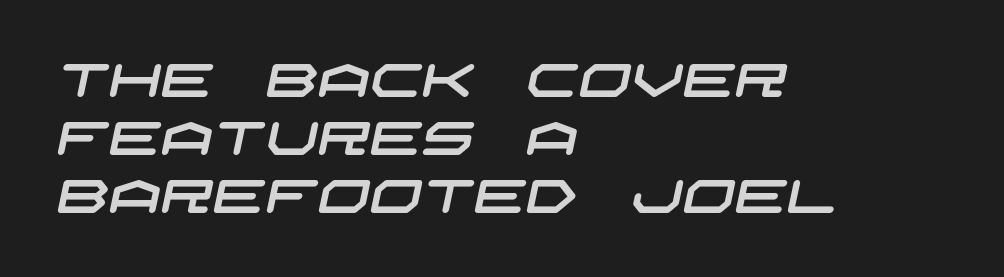
The image shows 46 px wide sans-serif type; set left-aligned, normal line spacing (1.26x), normal letter spacing, not underlined; low stroke contrast and a large x-height.
